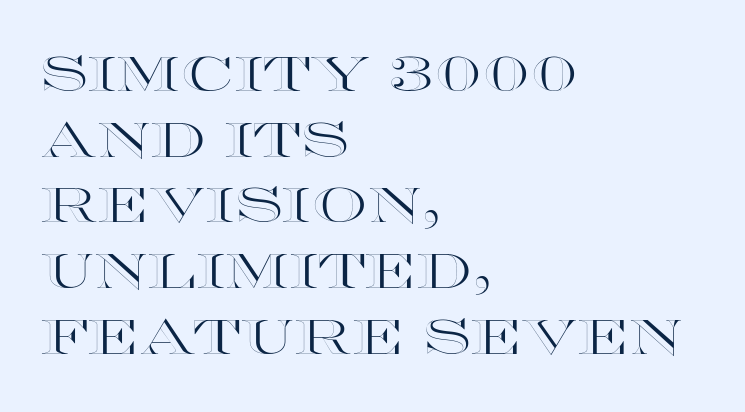
Interline gaps are of average width in this sample. This sample is left-justified, so line endings fall wherever the words run out. You could not count columns in this text — the font is proportionally spaced. Each word holds together tightly as a unit, with standard inter-letter gaps.
